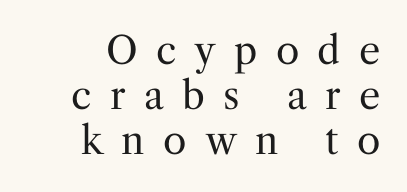
Q: Is the text bold? A: No.
Q: Is the text italic (slanted)? A: No, it is upright.
Q: Is the typeface a serif or a sans-serif typeface? A: Serif.
Q: Is the text underlined? A: No.
Q: How is the paragraph aligned? A: Right-aligned.
Q: Is the spacing between letters normal or unusually wide? A: Unusually wide.
Q: Width (condensed, normal, or wide)? A: Normal.
Q: Stroke contrast? A: Medium.
Q: x-height? A: Medium.
Q: Monospaced? A: No.
